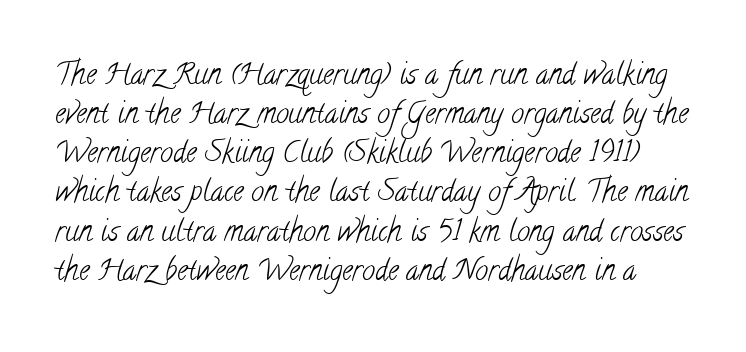
{"bold": "no", "weight": "light", "width": "condensed", "stroke_contrast": "low", "x_height": "small", "monospaced": "no", "underline": "no", "line_spacing": "normal", "line_spacing_ratio": 1.35, "letter_spacing": "normal", "letter_spacing_em": 0.0, "glyph_px": 29}
